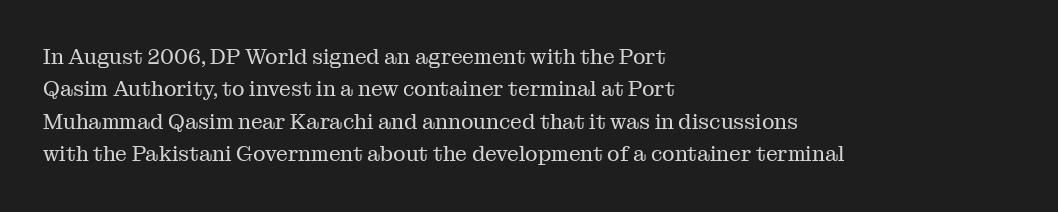
Words float on clear page, feet unadorned. Letters have the restrained weight of plain body copy at most. Horizontal alignment here is leftward, the default for most running prose. Whoever set this chose a conventional vertical rhythm. This sample uses an upright cut, with every glyph sitting square on the baseline.
